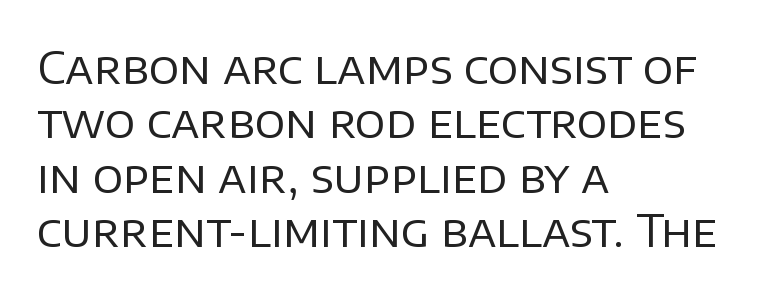
Q: Is the text bold? A: No.
Q: Is the text italic (slanted)? A: No, it is upright.
Q: Is the typeface a serif or a sans-serif typeface? A: Sans-serif.
Q: Is the text underlined? A: No.
Q: How is the paragraph aligned? A: Left-aligned.
Q: Is the spacing between letters normal or unusually wide? A: Normal.
Q: Width (condensed, normal, or wide)? A: Normal.
Q: Stroke contrast? A: Low.
Q: x-height? A: Large.
Q: Monospaced? A: No.
